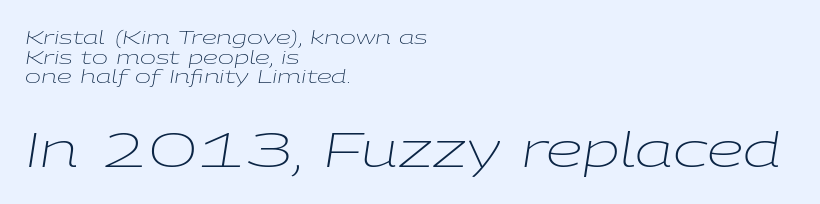
The letters advance in unequal steps, a hallmark of proportional type. Which chunk is bigger? The second one — the bottom block dwarfs the top. In terms of letterspacing, this is plain default setting. Letters have the restrained weight of plain body copy at most. Quick note: interline space is minimal. The space directly below the letters is spotless.
